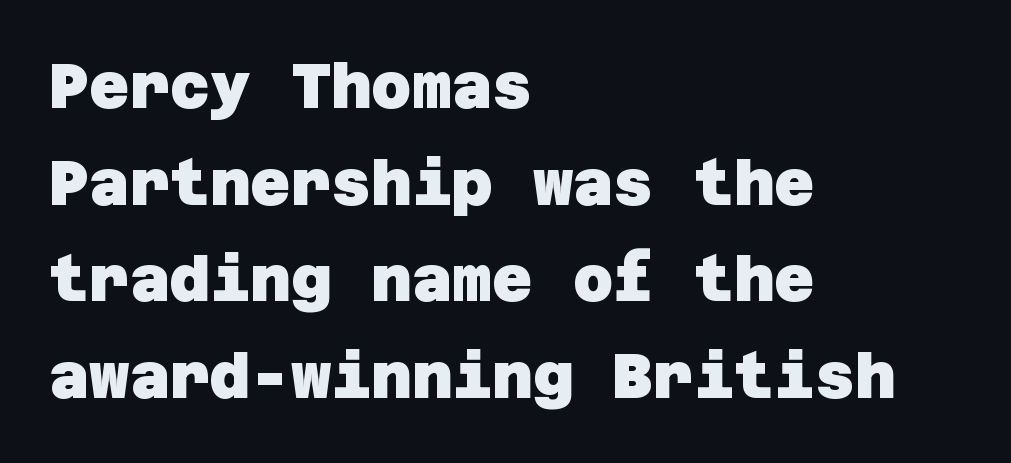
Plain, unruled lines of type. The glyphs in this specimen are sans serif. Students, note that the glyphs here touch the page at normal intervals. The letters are bold, with thick, heavy strokes. Casual observation: everything's shoved over to the left. Horizontal bands of white between lines are of average thickness.
